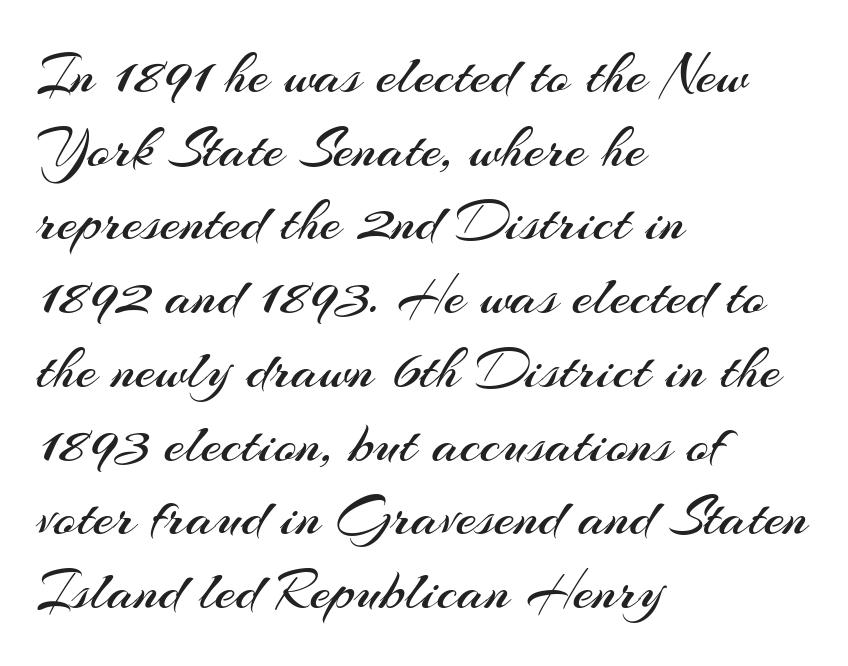
{"serif": "no", "bold": "no", "weight": "regular", "width": "normal", "stroke_contrast": "medium", "x_height": "small", "monospaced": "no", "underline": "no", "align": "left", "line_spacing": "normal", "line_spacing_ratio": 1.25, "letter_spacing": "normal", "letter_spacing_em": 0.0, "glyph_px": 59}
